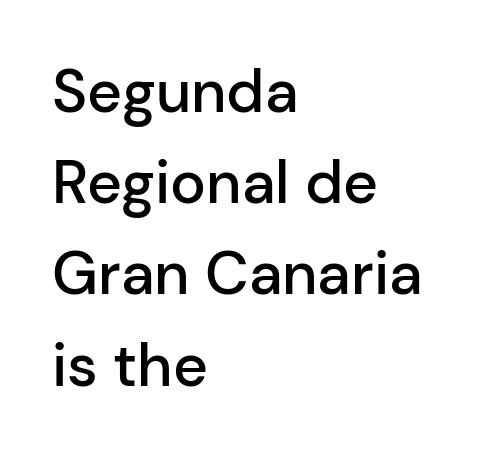
Q: Is the text bold? A: Semi-bold.
Q: Is the text italic (slanted)? A: No, it is upright.
Q: Is the typeface a serif or a sans-serif typeface? A: Sans-serif.
Q: Is the text underlined? A: No.
Q: How is the paragraph aligned? A: Left-aligned.
Q: Is the spacing between letters normal or unusually wide? A: Normal.
Q: Is the spacing between lines tight, normal or loose? A: Normal.
Q: Width (condensed, normal, or wide)? A: Normal.
Q: Stroke contrast? A: Low.
Q: x-height? A: Medium.
Q: Monospaced? A: No.
